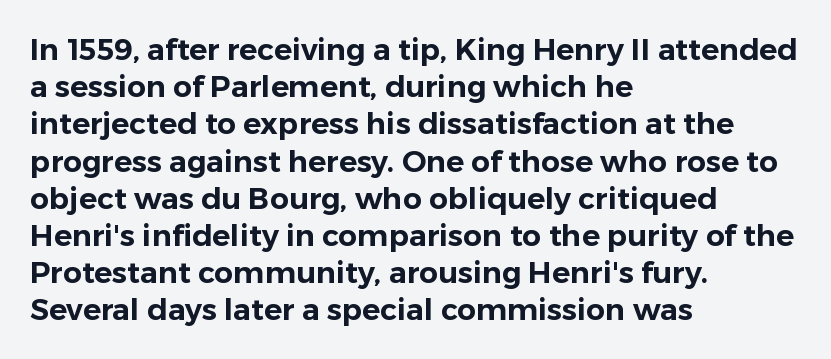
The image shows 30 px sans-serif type, upright; set left-aligned, line spacing 1.24x, normal letter spacing, not underlined; low stroke contrast and a medium x-height.
